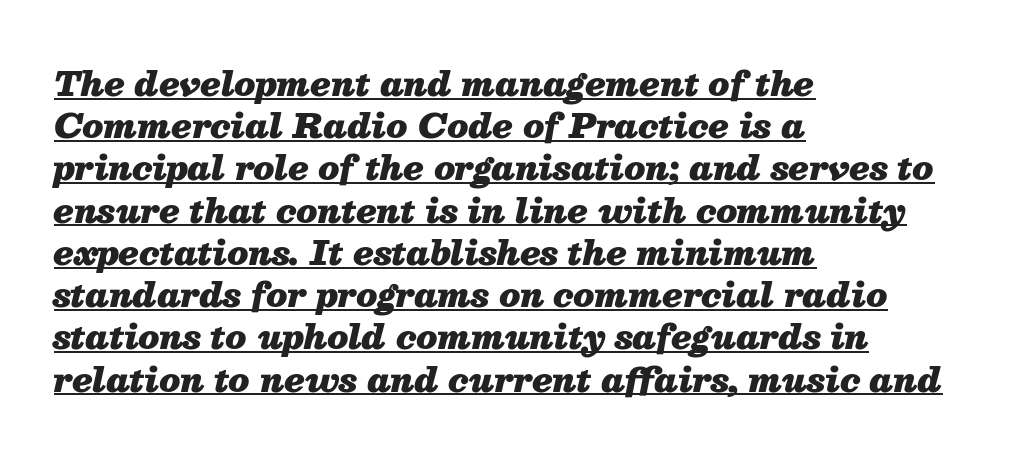
Q: Is the text bold? A: Yes.
Q: Is the text italic (slanted)? A: Yes, it leans right by about 13 degrees.
Q: Is the text underlined? A: Yes.
Q: How is the paragraph aligned? A: Left-aligned.
Q: Is the spacing between letters normal or unusually wide? A: Normal.
Q: Is the spacing between lines tight, normal or loose? A: Normal.
Q: Width (condensed, normal, or wide)? A: Normal.
Q: Stroke contrast? A: Medium.
Q: x-height? A: Medium.
Q: Monospaced? A: No.
